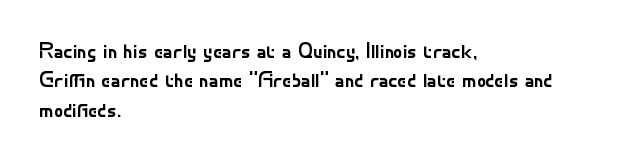
It's the straight-up-and-down kind of type. The face used here is rendered with its standard letterfit. The setting favours the left margin, as ordinary paragraphs usually do. This is not heavy type; no bold has been used. Interline gaps are of average width in this sample.
